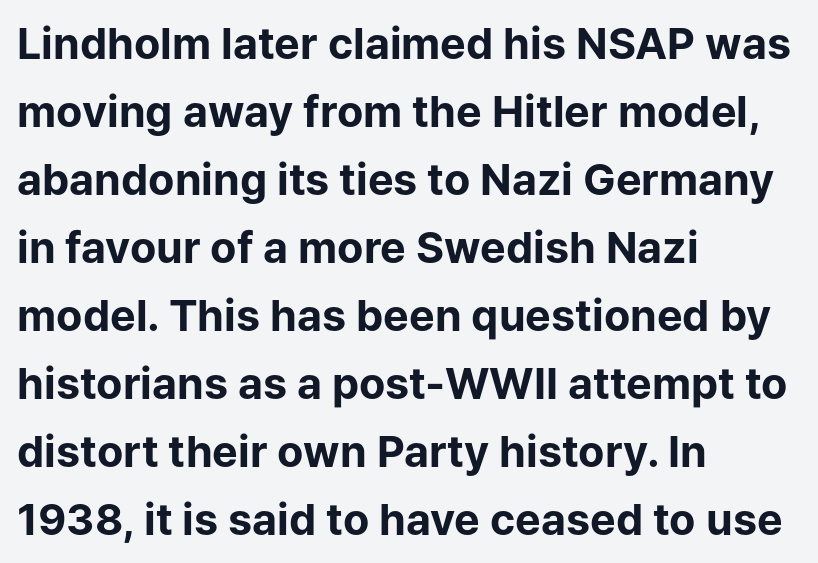
The image shows 43 px bold sans-serif type, upright; set left-aligned, normal line spacing (1.58x), normal letter spacing, not underlined; low stroke contrast and a medium x-height.
